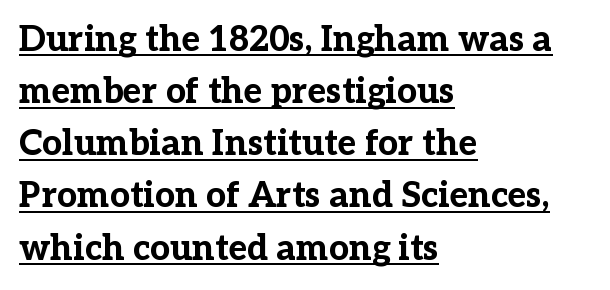
Q: Is the text bold? A: Yes.
Q: Is the text italic (slanted)? A: No, it is upright.
Q: Is the typeface a serif or a sans-serif typeface? A: Serif.
Q: Is the text underlined? A: Yes.
Q: How is the paragraph aligned? A: Left-aligned.
Q: Is the spacing between letters normal or unusually wide? A: Normal.
Q: Is the spacing between lines tight, normal or loose? A: Normal.
Q: Width (condensed, normal, or wide)? A: Normal.
Q: Stroke contrast? A: Low.
Q: x-height? A: Medium.
Q: Monospaced? A: No.
